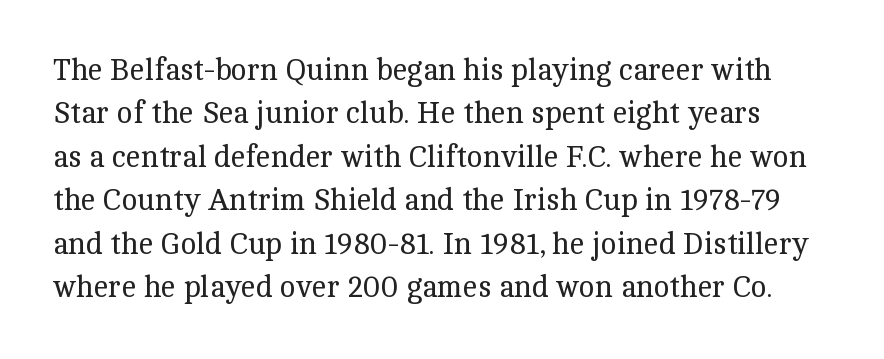
{"serif": "yes", "italic": "no", "bold": "no", "weight": "regular", "width": "normal", "x_height": "medium", "monospaced": "no", "underline": "no", "line_spacing": "normal", "line_spacing_ratio": 1.45, "letter_spacing": "normal", "letter_spacing_em": 0.0, "glyph_px": 30}
